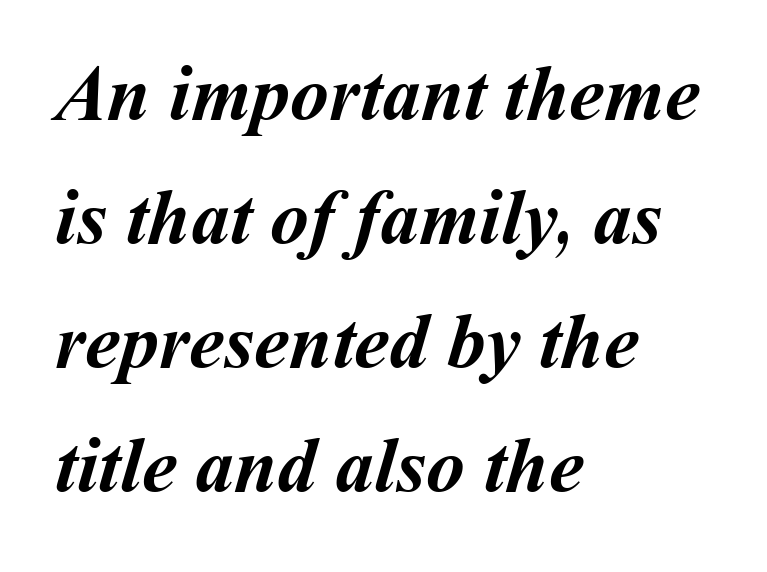
This sample uses plain, unmodified letter spacing. The space directly below the letters is spotless. Typesetter's note: full bold, strokes at maximum text heaviness. A typesetter would call this proportional, since set widths differ per character.
